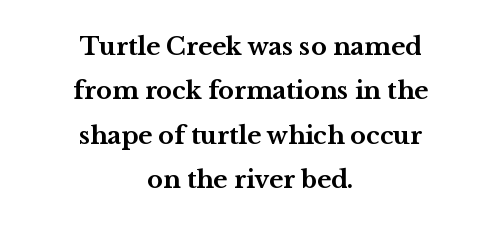
These lines were composed using upright roman letters. In terms of weight, the rendering is a true, heavy bold. Characters follow at the spacing the type designer built in. A student would call this center alignment; a typographer would say set centered.
